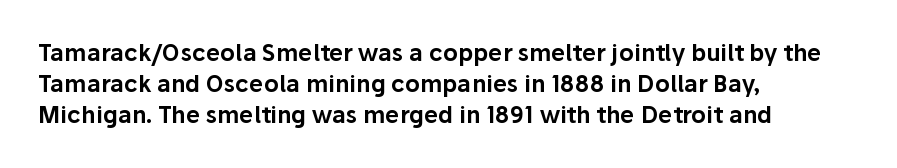
Q: Is the text italic (slanted)? A: No, it is upright.
Q: Is the text underlined? A: No.
Q: How is the paragraph aligned? A: Left-aligned.
Q: Is the spacing between letters normal or unusually wide? A: Normal.
Q: Is the spacing between lines tight, normal or loose? A: Normal.
